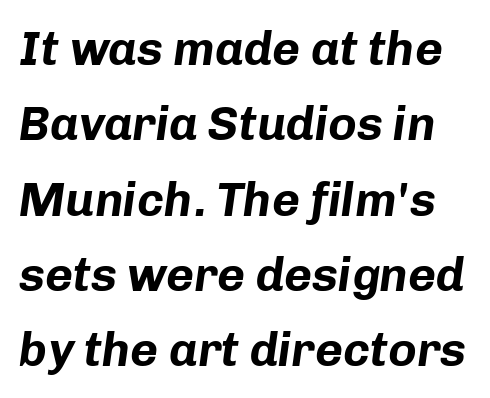
The image shows 48 px bold type, italic (leaning right); set normal line spacing (1.57x), normal letter spacing, not underlined; low stroke contrast and a medium x-height.
